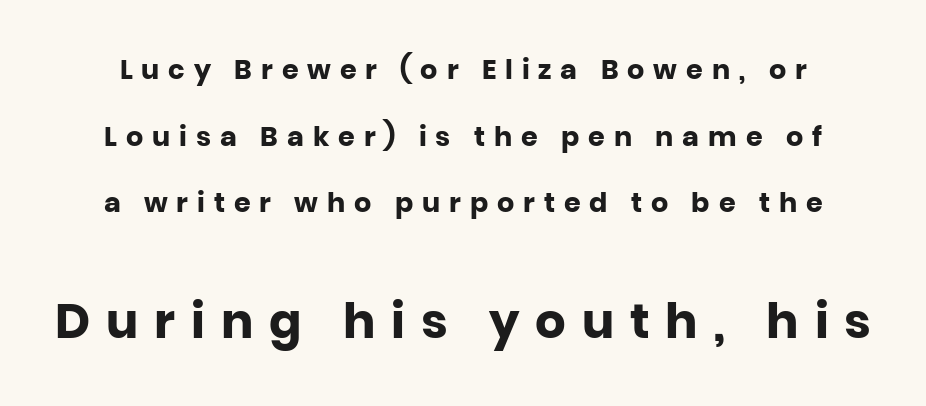
{"serif": "no", "italic": "no", "bold": "yes", "weight": "heavy", "width": "normal", "stroke_contrast": "low", "x_height": "large", "monospaced": "no", "underline": "no", "line_spacing": "loose", "line_spacing_ratio": 2.47, "letter_spacing": "wide", "letter_spacing_em": 0.33, "larger_block": "second", "size_ratio": 1.78, "glyph_px": 48}
